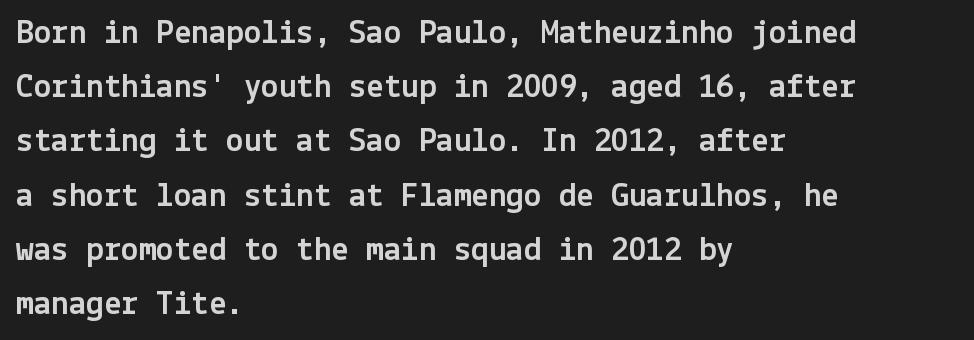
{"serif": "no", "italic": "no", "width": "normal", "x_height": "medium", "underline": "no", "align": "left", "line_spacing": "normal", "line_spacing_ratio": 1.55, "letter_spacing": "normal", "letter_spacing_em": 0.0, "glyph_px": 35}
